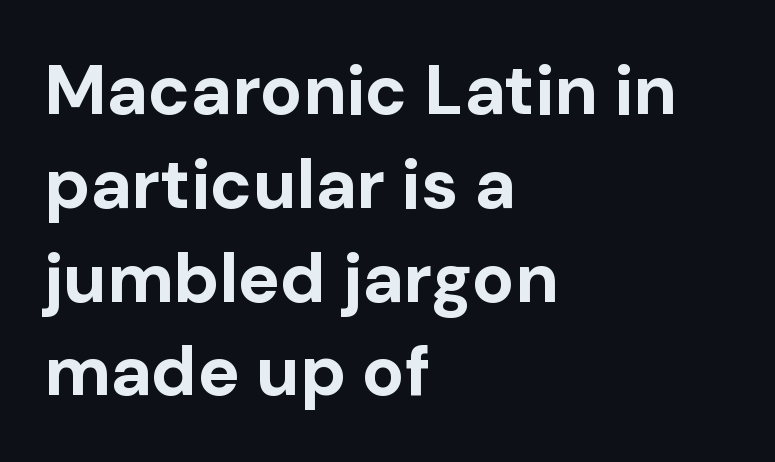
The image shows 70 px bold sans-serif type, upright; set left-aligned, normal line spacing (1.34x), normal letter spacing, not underlined; low stroke contrast and a medium x-height.
